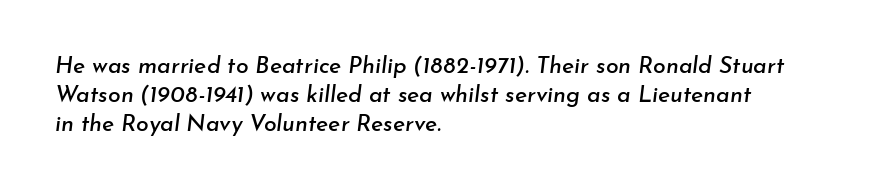
{"italic": "yes", "lean": "right", "slant_degrees": 7, "underline": "no", "align": "left", "line_spacing": "normal", "line_spacing_ratio": 1.26, "letter_spacing": "normal", "letter_spacing_em": 0.0, "glyph_px": 23}
